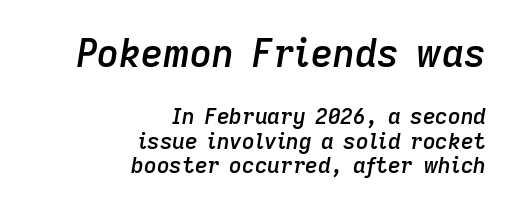
{"italic": "yes", "lean": "right", "slant_degrees": 9, "bold": "semi", "weight": "semibold", "width": "normal", "stroke_contrast": "low", "x_height": "medium", "monospaced": "no", "underline": "no", "align": "right", "line_spacing": "tight", "line_spacing_ratio": 1.12, "letter_spacing": "normal", "letter_spacing_em": 0.0, "larger_block": "first", "size_ratio": 1.73, "glyph_px": 38}
